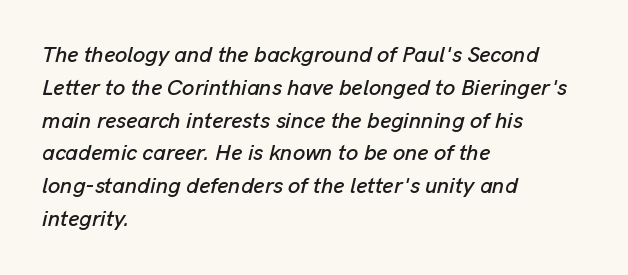
The image shows 22 px text type, italic (leaning right); set left-aligned, normal line spacing (1.49x), normal letter spacing, not underlined.
